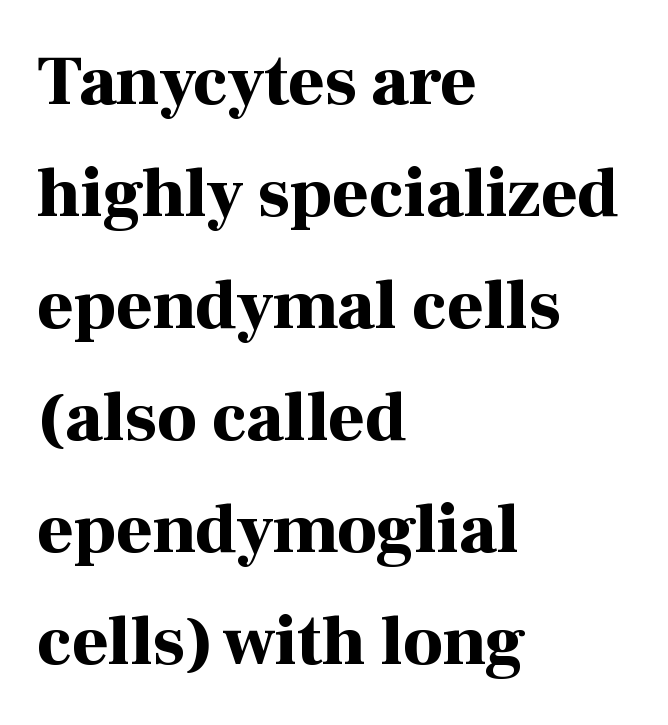
{"serif": "yes", "italic": "no", "bold": "yes", "weight": "bold", "width": "normal", "stroke_contrast": "high", "x_height": "medium", "monospaced": "no", "underline": "no", "align": "left", "line_spacing": "normal", "line_spacing_ratio": 1.6, "letter_spacing": "normal", "letter_spacing_em": 0.0, "glyph_px": 70}
